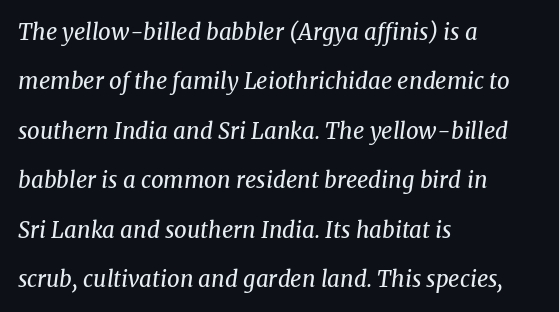
{"italic": "yes", "lean": "right", "slant_degrees": 8, "bold": "no", "underline": "no", "align": "left", "line_spacing": "loose", "line_spacing_ratio": 2.25, "letter_spacing": "normal", "letter_spacing_em": 0.0, "glyph_px": 22}
